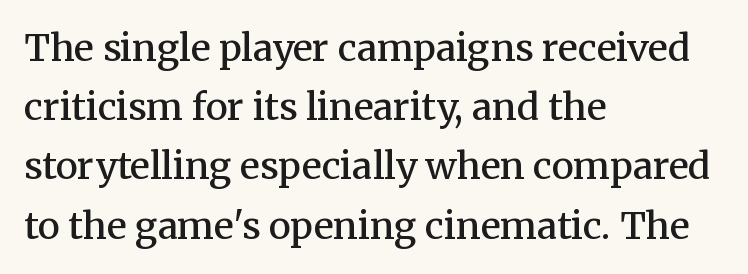
{"serif": "yes", "italic": "no", "bold": "semi", "weight": "semibold", "width": "normal", "stroke_contrast": "medium", "x_height": "medium", "monospaced": "no", "underline": "no", "align": "left", "line_spacing": "normal", "line_spacing_ratio": 1.6, "letter_spacing": "normal", "letter_spacing_em": 0.0, "glyph_px": 37}
